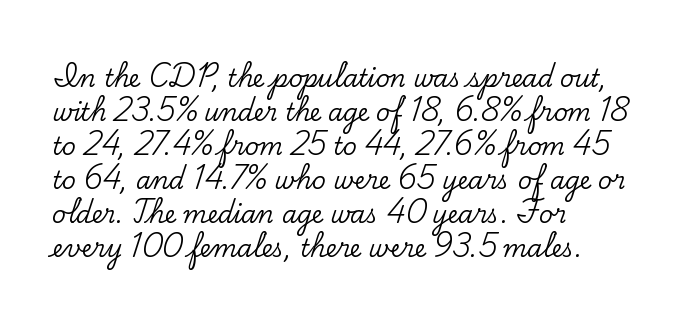
Q: Is the text italic (slanted)? A: Yes.
Q: Is the text underlined? A: No.
Q: How is the paragraph aligned? A: Left-aligned.
Q: Is the spacing between letters normal or unusually wide? A: Normal.
Q: Is the spacing between lines tight, normal or loose? A: Normal.
